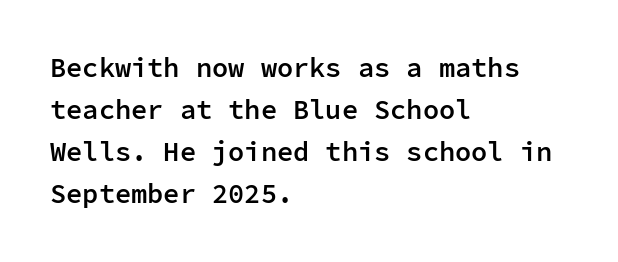
The image shows 27 px text type, upright; set left-aligned, normal line spacing (1.56x), normal letter spacing, not underlined.
